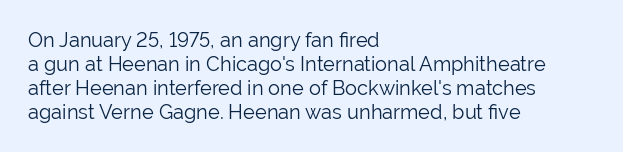
{"italic": "no", "bold": "no", "underline": "no", "align": "left", "line_spacing_ratio": 1.2, "letter_spacing": "normal", "letter_spacing_em": 0.0, "glyph_px": 20}
